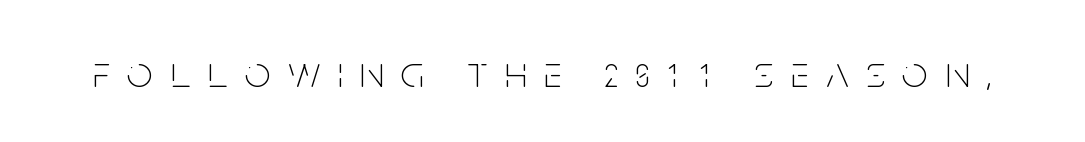
The image shows 45 px thin, condensed sans-serif type, upright; set unusually wide letter spacing (+0.39 em), not underlined; low stroke contrast and a large x-height.
